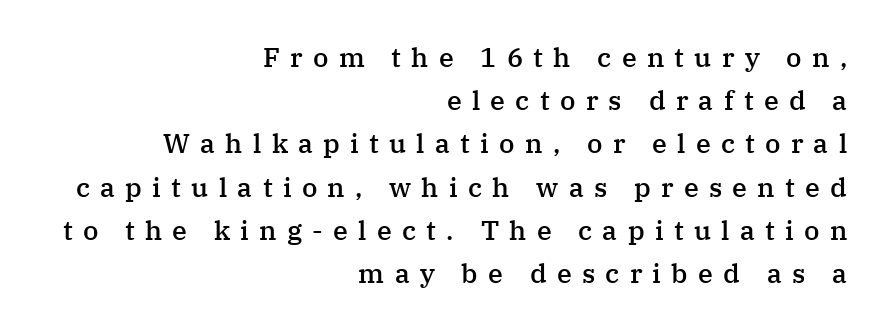
{"italic": "no", "bold": "semi", "underline": "no", "align": "right", "line_spacing": "normal", "line_spacing_ratio": 1.6, "letter_spacing": "wide", "letter_spacing_em": 0.38, "glyph_px": 27}
